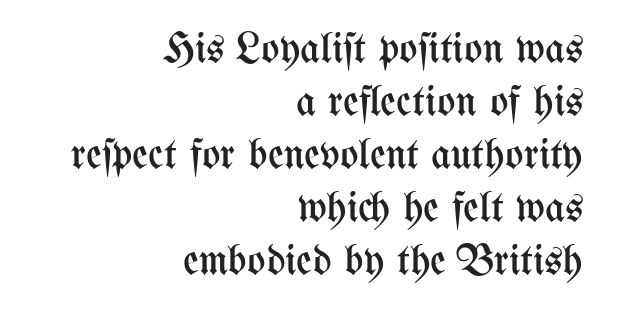
The image shows 43 px regular-weight, condensed type, upright; set right-aligned, line spacing 1.23x, normal letter spacing, not underlined; medium stroke contrast and a medium x-height.
